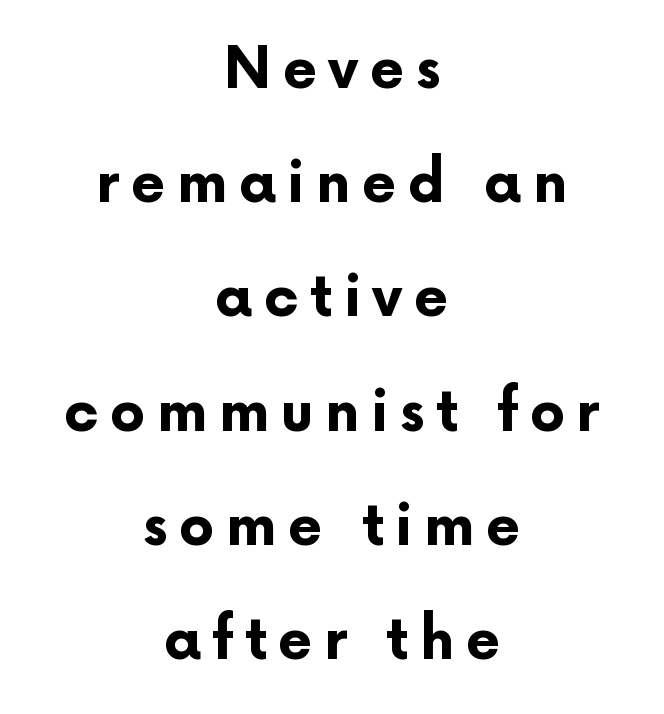
{"serif": "no", "italic": "no", "bold": "yes", "weight": "bold", "width": "normal", "stroke_contrast": "low", "x_height": "medium", "monospaced": "no", "underline": "no", "align": "center", "line_spacing": "loose", "line_spacing_ratio": 2.04, "letter_spacing": "wide", "letter_spacing_em": 0.2, "glyph_px": 56}
